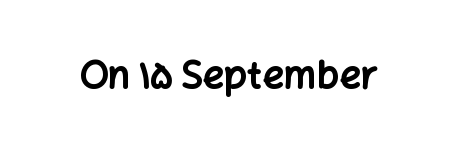
{"serif": "no", "italic": "no", "bold": "yes", "weight": "bold", "width": "normal", "stroke_contrast": "low", "x_height": "medium", "monospaced": "no", "underline": "no", "letter_spacing": "normal", "letter_spacing_em": 0.0, "glyph_px": 38}
